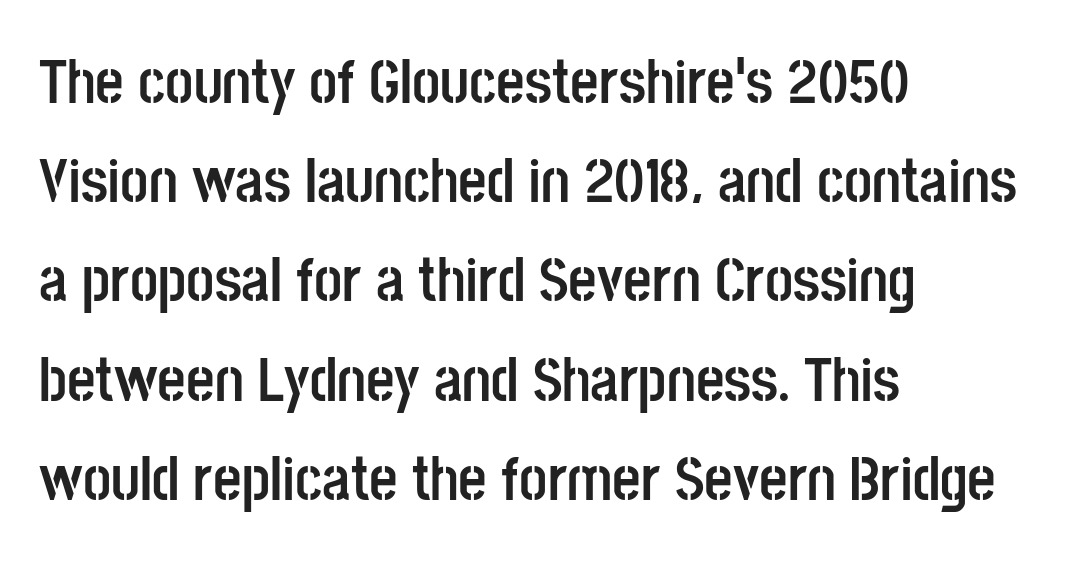
The image shows 62 px semibold, condensed sans-serif type, upright; set left-aligned, normal line spacing (1.6x), normal letter spacing, not underlined; low stroke contrast and a large x-height.
